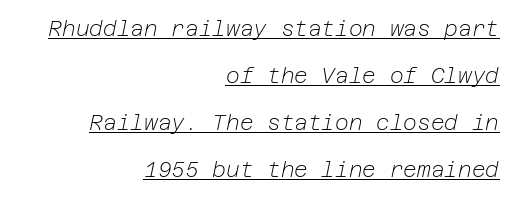
Think standard paragraph weight, or any step lighter than that. Does the lettering tilt? It does — this is italic. Loosely led — the rows are spread out. Somebody hit Ctrl+U on this one — the words are underlined.
